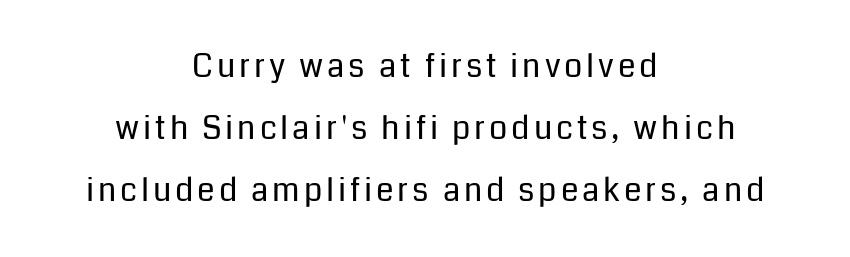
The image shows 32 px regular-weight sans-serif type, upright; set centered, loose line spacing (1.93x), not underlined; low stroke contrast and a medium x-height.
